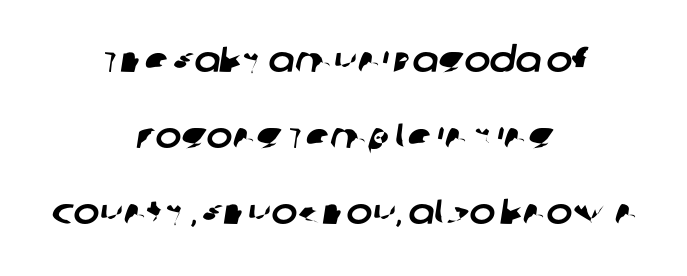
The image shows 35 px sans-serif type; set centered, loose line spacing (2.17x), normal letter spacing, not underlined; low stroke contrast and a large x-height.
